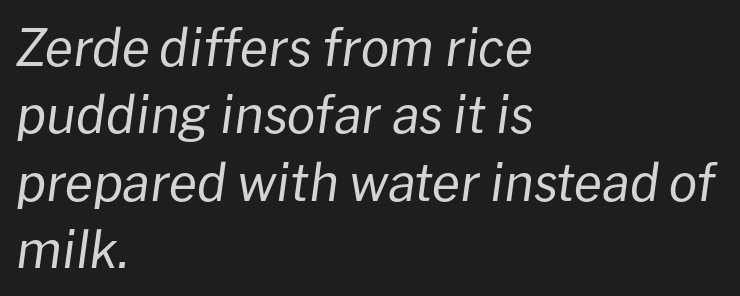
Q: Is the text bold? A: No.
Q: Is the text italic (slanted)? A: Yes, it leans right by about 8 degrees.
Q: Is the text underlined? A: No.
Q: How is the paragraph aligned? A: Left-aligned.
Q: Is the spacing between letters normal or unusually wide? A: Normal.
Q: Is the spacing between lines tight, normal or loose? A: Normal.
Q: Width (condensed, normal, or wide)? A: Normal.
Q: Stroke contrast? A: Low.
Q: x-height? A: Medium.
Q: Monospaced? A: No.
